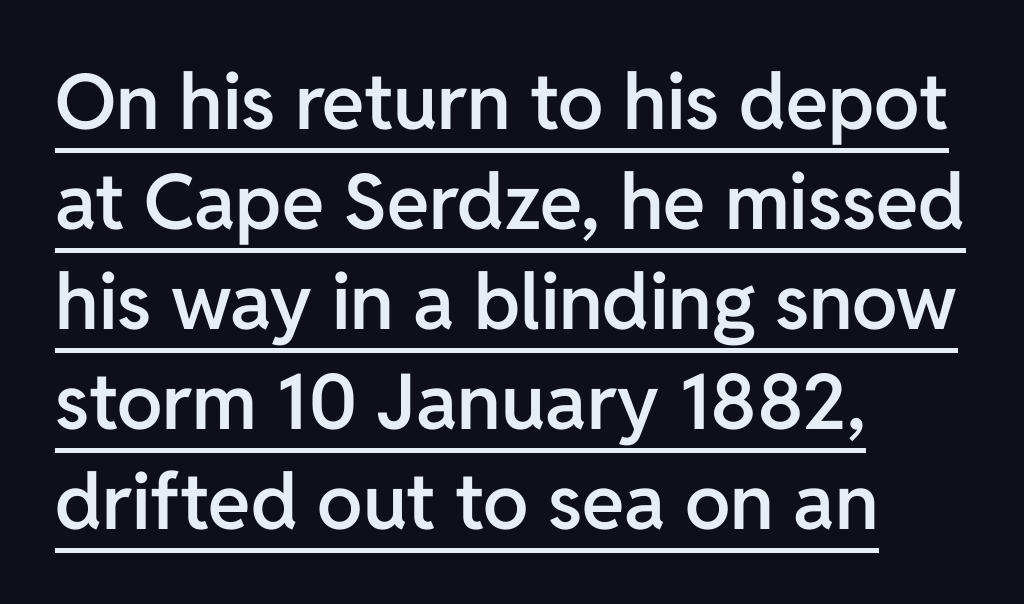
Spacing verdict: proportional, widths tailored to each character. The text block is weighted toward the left margin, trailing off unevenly rightward. In designer terms, the underline attribute is active on this setting. The lettering holds an erect, upright posture throughout. The type is set solid horizontally, with unmodified tracking.
